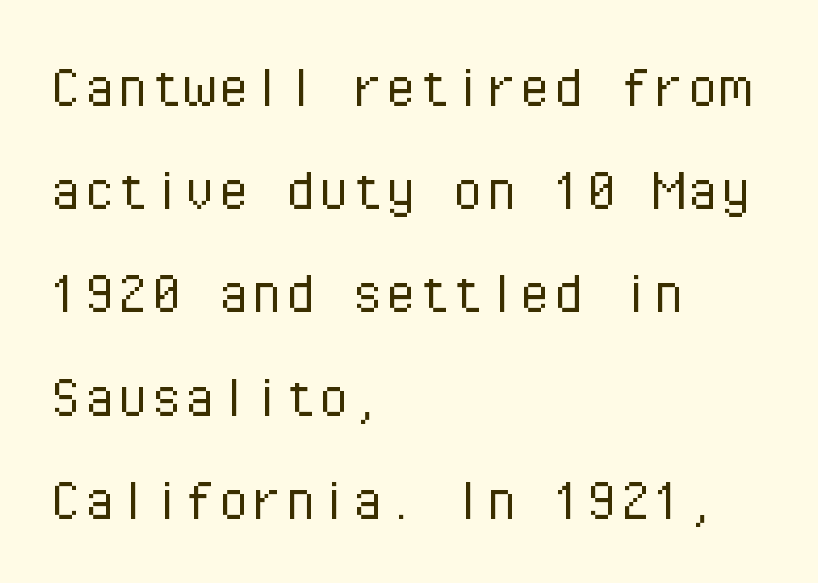
{"serif": "no", "italic": "no", "bold": "no", "weight": "light", "width": "normal", "stroke_contrast": "low", "x_height": "medium", "monospaced": "yes", "underline": "no", "align": "left", "line_spacing": "normal", "line_spacing_ratio": 1.54, "letter_spacing": "normal", "letter_spacing_em": 0.0, "glyph_px": 67}
